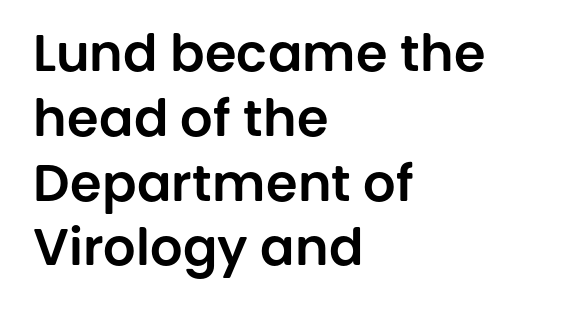
Q: Is the text italic (slanted)? A: No, it is upright.
Q: Is the typeface a serif or a sans-serif typeface? A: Sans-serif.
Q: Is the text underlined? A: No.
Q: How is the paragraph aligned? A: Left-aligned.
Q: Is the spacing between letters normal or unusually wide? A: Normal.
Q: Is the spacing between lines tight, normal or loose? A: Normal.
Q: Width (condensed, normal, or wide)? A: Normal.
Q: Stroke contrast? A: Low.
Q: x-height? A: Large.
Q: Monospaced? A: No.
